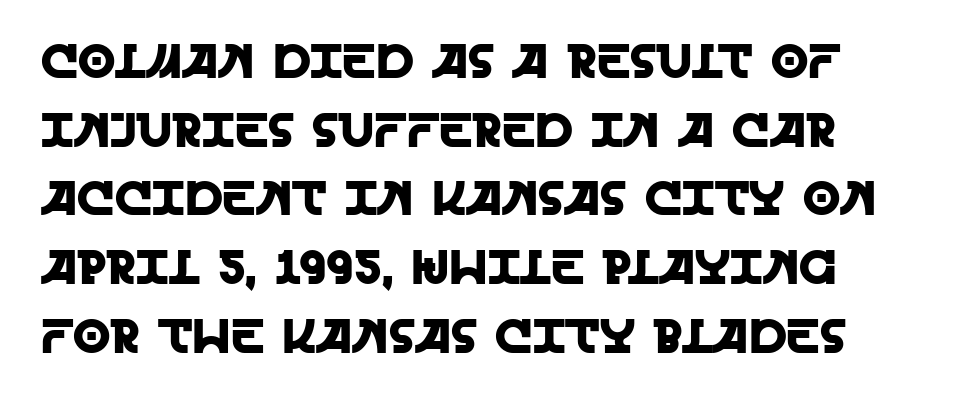
Q: Is the text italic (slanted)? A: No, it is upright.
Q: Is the typeface a serif or a sans-serif typeface? A: Sans-serif.
Q: Is the text underlined? A: No.
Q: How is the paragraph aligned? A: Left-aligned.
Q: Is the spacing between letters normal or unusually wide? A: Normal.
Q: Is the spacing between lines tight, normal or loose? A: Normal.
Q: Width (condensed, normal, or wide)? A: Normal.
Q: x-height? A: Large.
Q: Monospaced? A: No.
